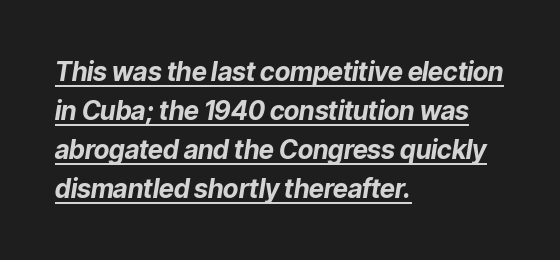
Tracking value appears to be zero — textbook default spacing. The typography opts for an oblique posture over an upright one. One-word summary of the alignment: left. Evenly set lines give the paragraph a standard silhouette.
